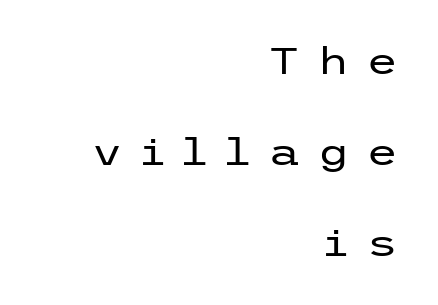
The image shows 37 px regular-weight, wide sans-serif type, upright; set right-aligned, loose line spacing (2.46x), unusually wide letter spacing (+0.45 em), not underlined; low stroke contrast and a medium x-height.
